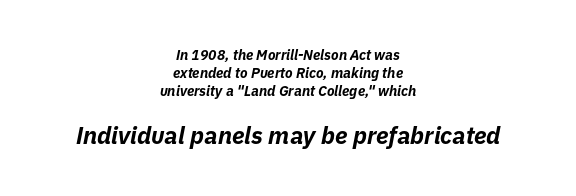
Q: Is the text bold? A: Yes.
Q: Is the text italic (slanted)? A: Yes, it leans right by about 11 degrees.
Q: Is the text underlined? A: No.
Q: How is the paragraph aligned? A: Centered.
Q: Is the spacing between letters normal or unusually wide? A: Normal.
Q: Is the spacing between lines tight, normal or loose? A: Normal.
Q: Which block of text is set in a larger size, the first (top) or the second (bottom)? A: The second (bottom) one.
